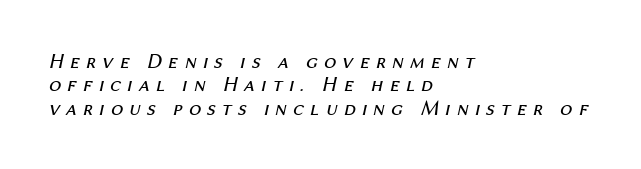
The font's italic variant was chosen for this text. Bold? No — there's no thickening of the strokes. Descenders are the only things crossing below the line. The horizontal fit of the characters is loose and conspicuously gappy. Layout note: lines flush left.
